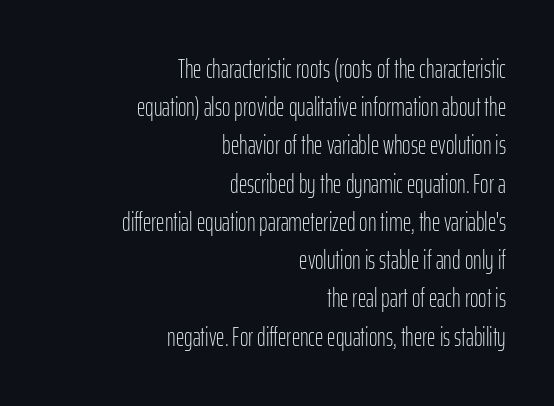
No chunkiness to these letters — they're not bold. The paragraph shown leans on its right margin. Nobody drew a line under any word here. A normal amount of white space separates one row of letters from the next. The horizontal fit of the characters is conventional and even.
